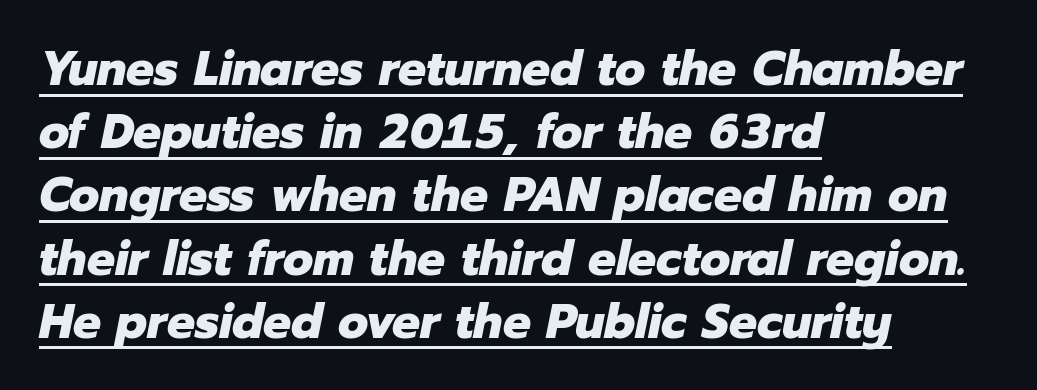
{"italic": "yes", "lean": "right", "slant_degrees": 12, "bold": "yes", "weight": "heavy", "width": "normal", "stroke_contrast": "low", "x_height": "medium", "monospaced": "no", "underline": "yes", "align": "left", "line_spacing": "normal", "line_spacing_ratio": 1.29, "letter_spacing": "normal", "letter_spacing_em": 0.0, "glyph_px": 49}
